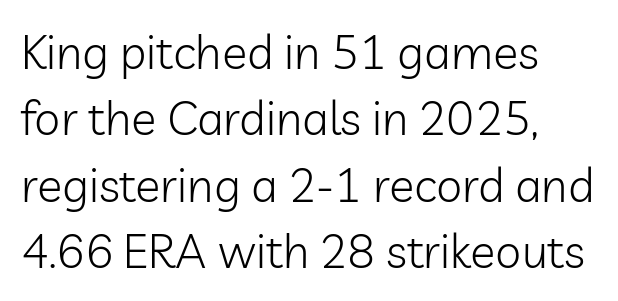
All the whitespace from short lines collects on the right. Each letter keeps its own natural width here, so spacing adapts to shape. This is the regular roman posture of the typeface. The rendering keeps characters at their native spacing. How would I describe the line gaps? Plain and ordinary. Weight: in the light-to-regular range.
